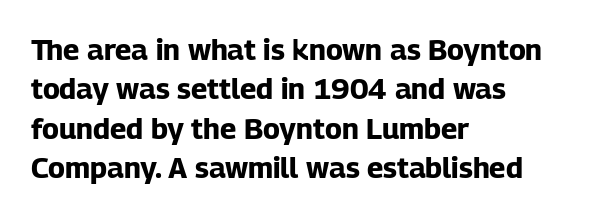
The image shows 29 px bold sans-serif type, upright; set left-aligned, normal line spacing (1.36x), normal letter spacing, not underlined; low stroke contrast and a medium x-height.
